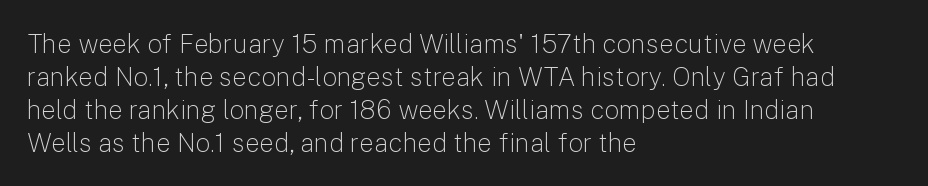
Q: Is the text bold? A: No.
Q: Is the text italic (slanted)? A: No, it is upright.
Q: Is the text underlined? A: No.
Q: How is the paragraph aligned? A: Left-aligned.
Q: Is the spacing between letters normal or unusually wide? A: Normal.
Q: Is the spacing between lines tight, normal or loose? A: Normal.
